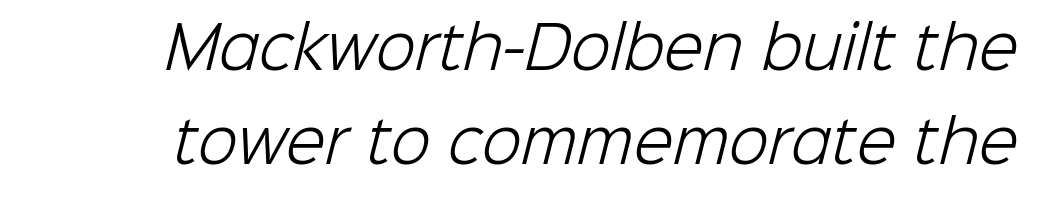
Q: Is the text bold? A: No.
Q: Is the typeface a serif or a sans-serif typeface? A: Sans-serif.
Q: Is the text underlined? A: No.
Q: Is the spacing between letters normal or unusually wide? A: Normal.
Q: Is the spacing between lines tight, normal or loose? A: Normal.
Q: Width (condensed, normal, or wide)? A: Normal.
Q: Stroke contrast? A: Low.
Q: x-height? A: Medium.
Q: Monospaced? A: No.
